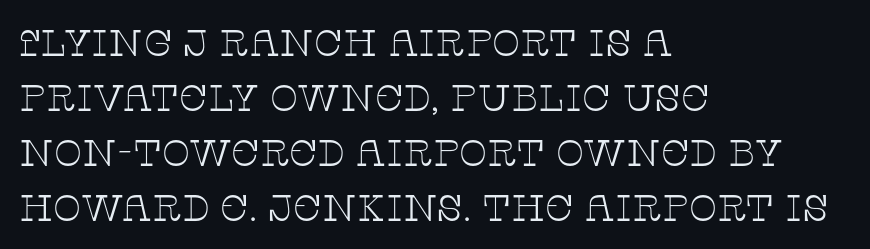
Q: Is the text bold? A: No.
Q: Is the text italic (slanted)? A: No, it is upright.
Q: Is the typeface a serif or a sans-serif typeface? A: Serif.
Q: Is the text underlined? A: No.
Q: How is the paragraph aligned? A: Left-aligned.
Q: Is the spacing between letters normal or unusually wide? A: Normal.
Q: Is the spacing between lines tight, normal or loose? A: Normal.
Q: Width (condensed, normal, or wide)? A: Wide.
Q: Stroke contrast? A: Low.
Q: x-height? A: Large.
Q: Monospaced? A: No.
